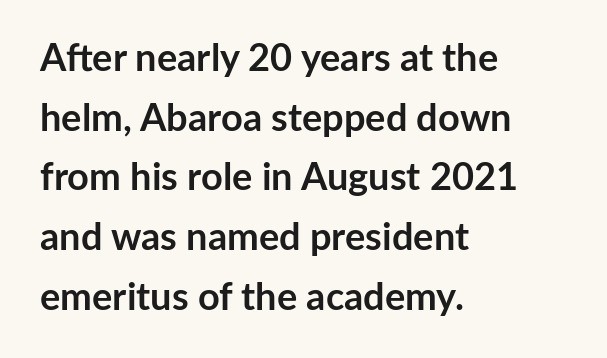
The image shows 38 px semibold sans-serif type, upright; set left-aligned, normal line spacing (1.57x), normal letter spacing, not underlined; low stroke contrast and a medium x-height.
